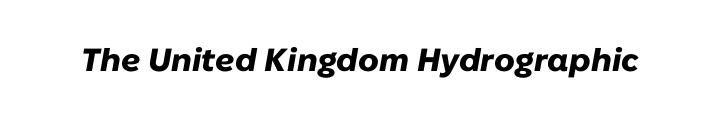
Q: Is the text bold? A: Yes.
Q: Is the text italic (slanted)? A: Yes, it leans right by about 10 degrees.
Q: Is the text underlined? A: No.
Q: Is the spacing between letters normal or unusually wide? A: Normal.
Q: Width (condensed, normal, or wide)? A: Normal.
Q: Stroke contrast? A: Low.
Q: x-height? A: Medium.
Q: Monospaced? A: No.
